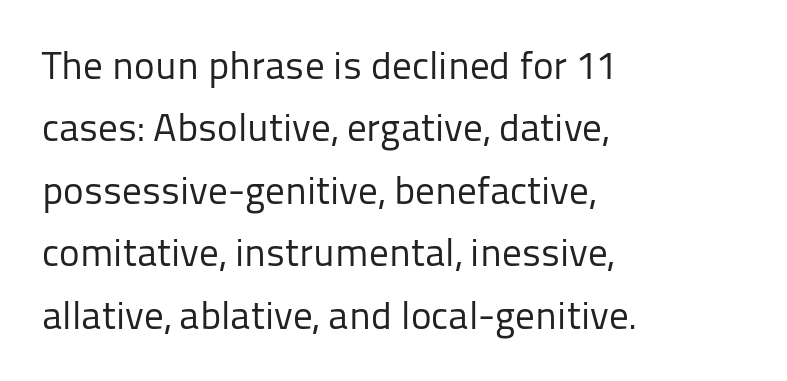
Q: Is the text bold? A: No.
Q: Is the text italic (slanted)? A: No, it is upright.
Q: Is the typeface a serif or a sans-serif typeface? A: Sans-serif.
Q: Is the text underlined? A: No.
Q: How is the paragraph aligned? A: Left-aligned.
Q: Is the spacing between letters normal or unusually wide? A: Normal.
Q: Is the spacing between lines tight, normal or loose? A: Normal.
Q: Width (condensed, normal, or wide)? A: Normal.
Q: Stroke contrast? A: Low.
Q: x-height? A: Medium.
Q: Monospaced? A: No.
